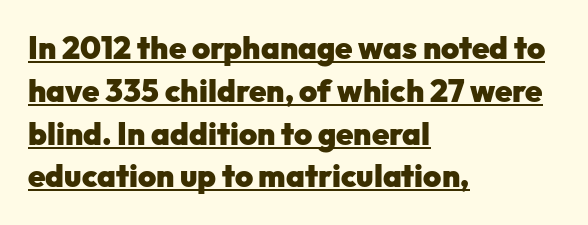
Q: Is the text bold? A: Yes.
Q: Is the text italic (slanted)? A: No, it is upright.
Q: Is the typeface a serif or a sans-serif typeface? A: Sans-serif.
Q: Is the text underlined? A: Yes.
Q: How is the paragraph aligned? A: Left-aligned.
Q: Is the spacing between letters normal or unusually wide? A: Normal.
Q: Is the spacing between lines tight, normal or loose? A: Normal.
Q: Width (condensed, normal, or wide)? A: Normal.
Q: Stroke contrast? A: Low.
Q: x-height? A: Medium.
Q: Monospaced? A: No.
